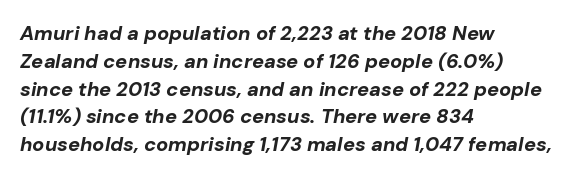
{"italic": "yes", "lean": "right", "slant_degrees": 10, "bold": "yes", "underline": "no", "align": "left", "line_spacing": "normal", "line_spacing_ratio": 1.39, "letter_spacing": "normal", "letter_spacing_em": 0.0, "glyph_px": 20}
